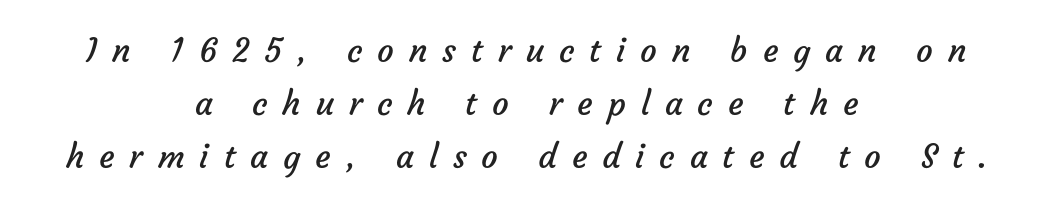
The space directly below the letters is spotless. The setting favours the middle, as headings and verse often do. Varying glyph widths throughout — classic text-font behaviour. The letters carry no serifs — their stems end cleanly without finishing strokes. No chunkiness to these letters — they're not bold. One glance says typical: line gaps are just what's usual.
